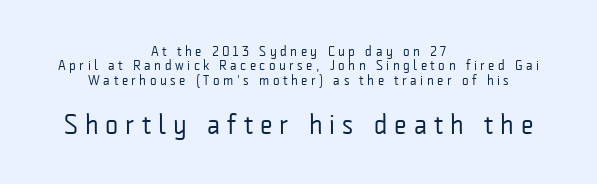
The image shows 28 px regular-weight, condensed sans-serif type, upright; set centered, tight line spacing (1.02x), unusually wide letter spacing (+0.25 em), not underlined; the second (bottom) block is 2.0x larger; low stroke contrast and a medium x-height.
